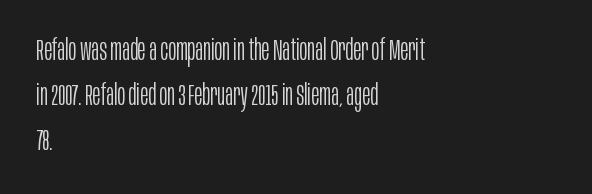
The image shows 30 px light, condensed sans-serif type, upright; set left-aligned, normal line spacing (1.5x), normal letter spacing, not underlined; low stroke contrast and a large x-height.
